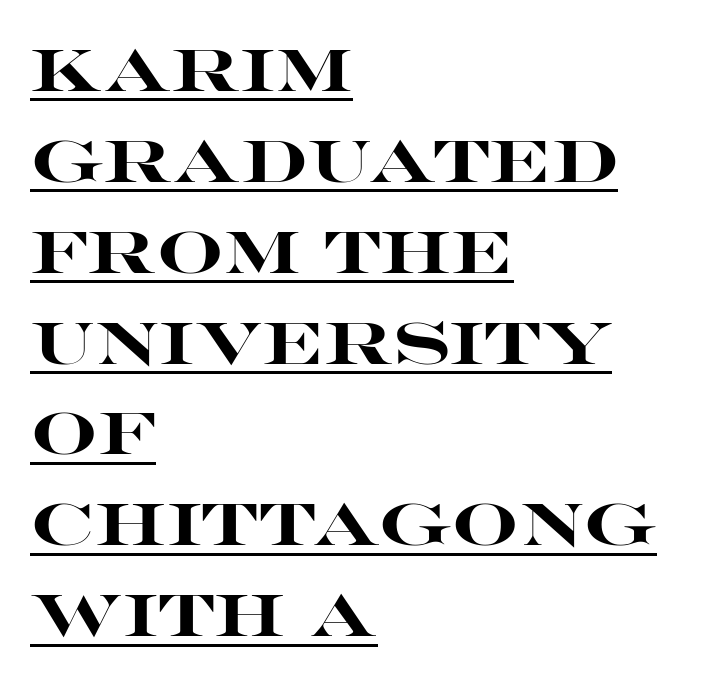
Spacing verdict: proportional, widths tailored to each character. Emphasis is given by a line drawn under the lettering. On the weight axis this lands at bold, roughly 700. A classic flush-left, rag-right setting is used for this passage. A typesetter would mark this as roman, not italic.
